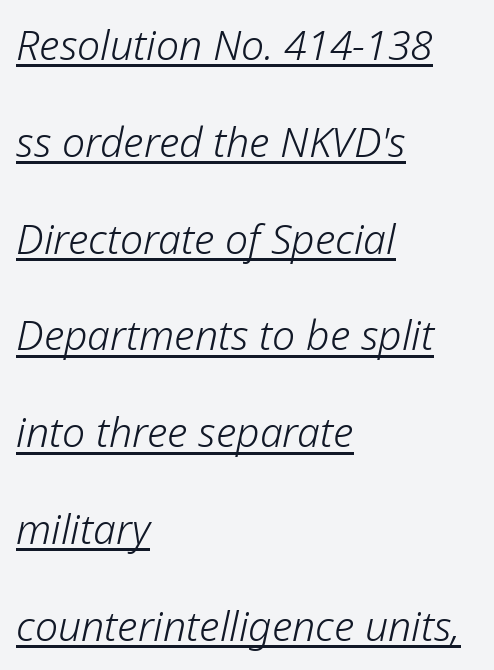
The image shows 41 px light type, italic (leaning right); set left-aligned, loose line spacing (2.36x), normal letter spacing, underlined; low stroke contrast and a medium x-height.
